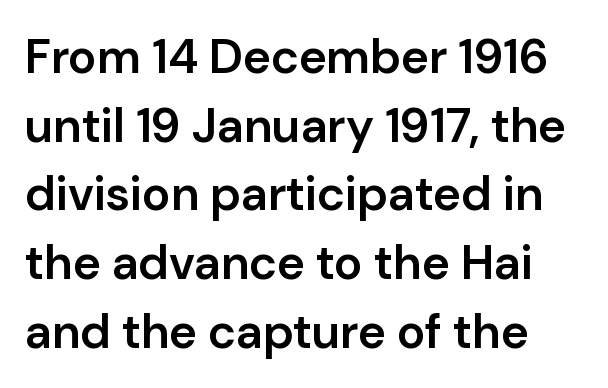
Q: Is the text bold? A: Semi-bold.
Q: Is the text italic (slanted)? A: No, it is upright.
Q: Is the typeface a serif or a sans-serif typeface? A: Sans-serif.
Q: Is the text underlined? A: No.
Q: Is the spacing between letters normal or unusually wide? A: Normal.
Q: Is the spacing between lines tight, normal or loose? A: Normal.
Q: Width (condensed, normal, or wide)? A: Normal.
Q: Stroke contrast? A: Low.
Q: x-height? A: Medium.
Q: Monospaced? A: No.
